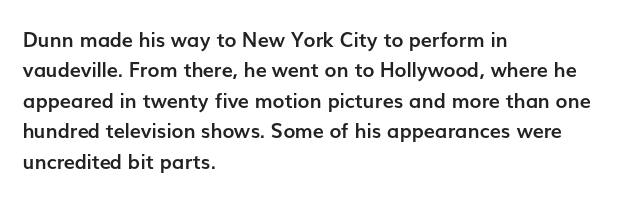
The image shows 20 px bold type, upright; set left-aligned, normal line spacing (1.52x), normal letter spacing, not underlined.
